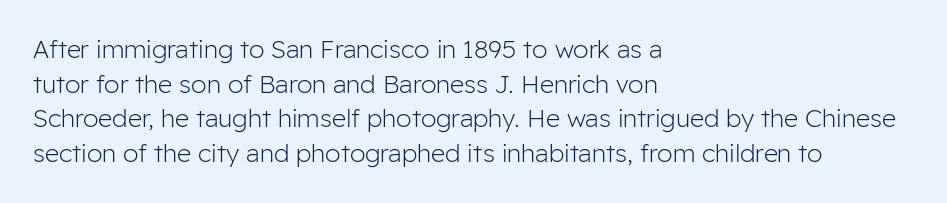
Q: Is the text bold? A: No.
Q: Is the text italic (slanted)? A: No, it is upright.
Q: Is the text underlined? A: No.
Q: How is the paragraph aligned? A: Left-aligned.
Q: Is the spacing between letters normal or unusually wide? A: Normal.
Q: Is the spacing between lines tight, normal or loose? A: Normal.
